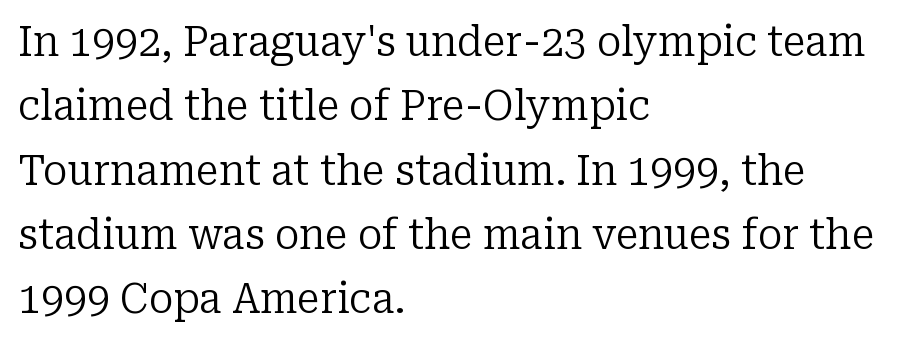
Students, observe: this is what conventionally led text looks like. The type is set solid horizontally, with unmodified tracking. Look at the bottom of the vertical strokes: they flare into serifs here. Weight: not bold — regular or lighter.
